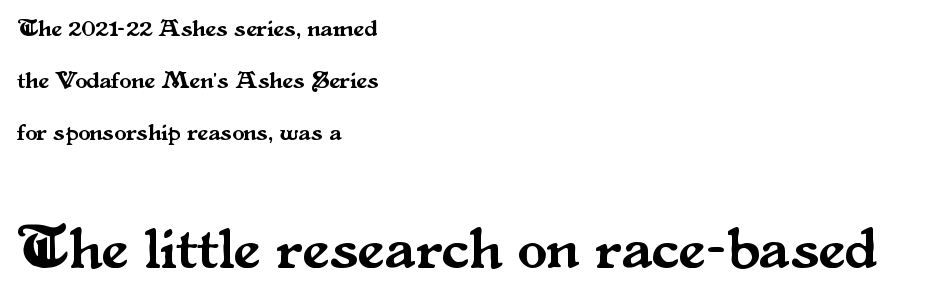
Q: Is the text italic (slanted)? A: No, it is upright.
Q: Is the typeface a serif or a sans-serif typeface? A: Serif.
Q: Is the text underlined? A: No.
Q: How is the paragraph aligned? A: Left-aligned.
Q: Is the spacing between letters normal or unusually wide? A: Normal.
Q: Is the spacing between lines tight, normal or loose? A: Loose.
Q: Which block of text is set in a larger size, the first (top) or the second (bottom)? A: The second (bottom) one.
Q: Width (condensed, normal, or wide)? A: Normal.
Q: Stroke contrast? A: Medium.
Q: x-height? A: Small.
Q: Monospaced? A: No.
